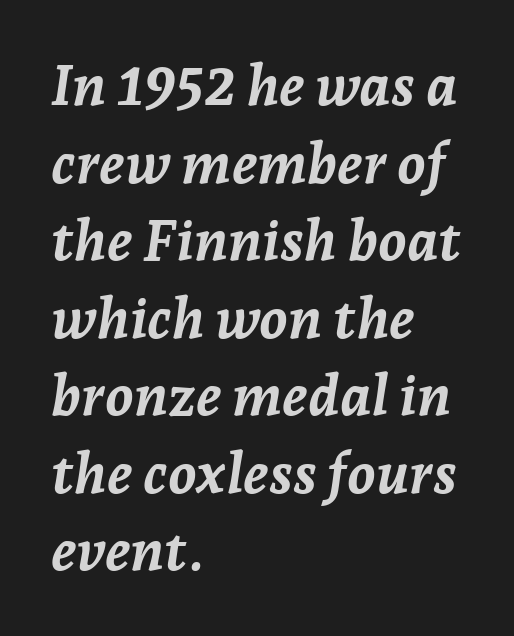
The image shows 57 px semibold type, italic (leaning right); set left-aligned, normal line spacing (1.36x), normal letter spacing, not underlined; low stroke contrast and a medium x-height.
